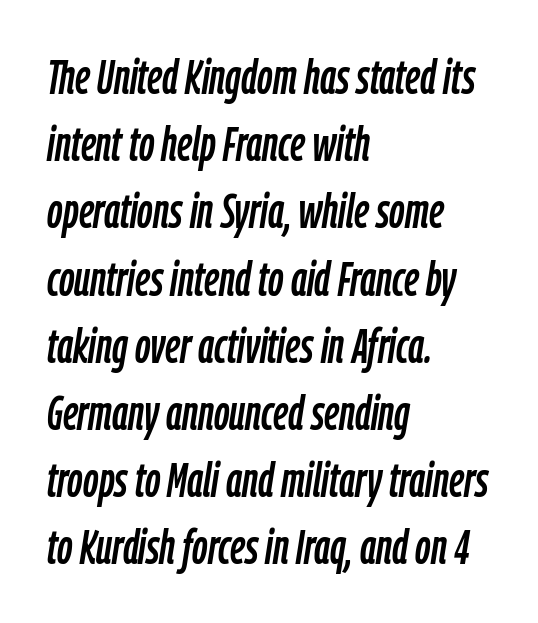
Each row of text sits above clean, open space. Italic? Definitely — the glyphs are oblique. The lines are quadded left. Nothing unusual about the tracking: characters are spaced as the font intends. Students, observe: this is what conventionally led text looks like.
